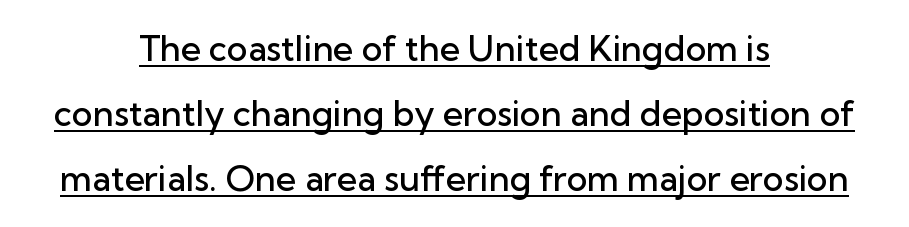
Q: Is the text bold? A: Semi-bold.
Q: Is the text italic (slanted)? A: No, it is upright.
Q: Is the typeface a serif or a sans-serif typeface? A: Sans-serif.
Q: Is the text underlined? A: Yes.
Q: How is the paragraph aligned? A: Centered.
Q: Is the spacing between letters normal or unusually wide? A: Normal.
Q: Width (condensed, normal, or wide)? A: Normal.
Q: Stroke contrast? A: Low.
Q: x-height? A: Medium.
Q: Monospaced? A: No.
